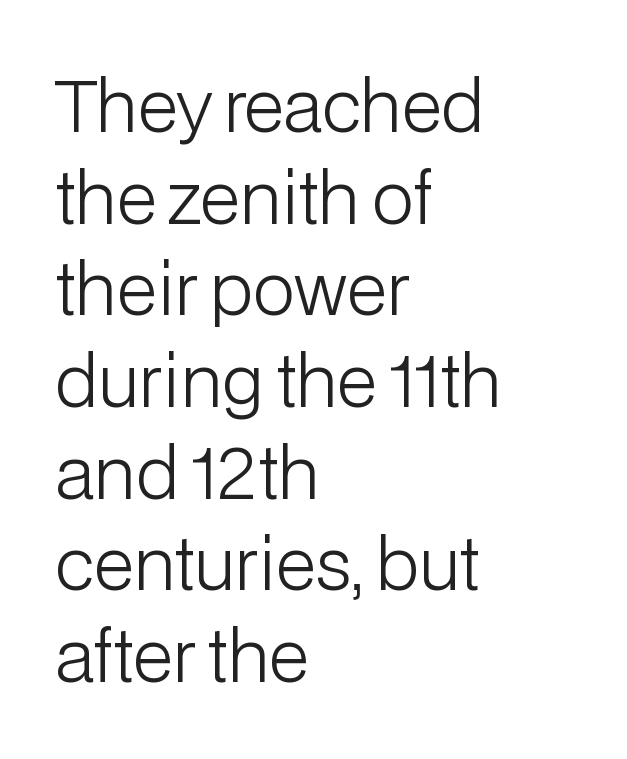
{"serif": "no", "italic": "no", "bold": "no", "weight": "light", "width": "normal", "stroke_contrast": "low", "x_height": "medium", "monospaced": "no", "underline": "no", "align": "left", "line_spacing": "normal", "line_spacing_ratio": 1.31, "letter_spacing": "normal", "letter_spacing_em": 0.0, "glyph_px": 70}
